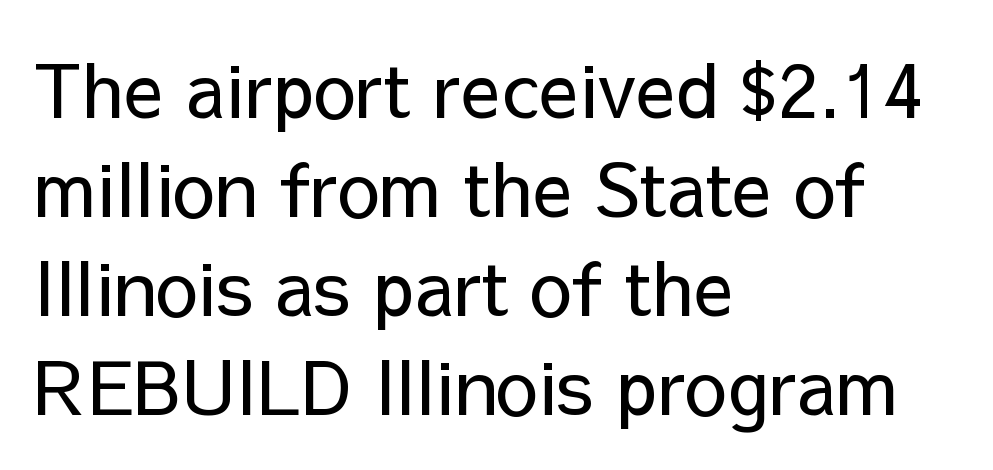
Q: Is the text bold? A: No.
Q: Is the text italic (slanted)? A: No, it is upright.
Q: Is the typeface a serif or a sans-serif typeface? A: Sans-serif.
Q: Is the text underlined? A: No.
Q: How is the paragraph aligned? A: Left-aligned.
Q: Is the spacing between letters normal or unusually wide? A: Normal.
Q: Is the spacing between lines tight, normal or loose? A: Normal.
Q: Width (condensed, normal, or wide)? A: Normal.
Q: Stroke contrast? A: Low.
Q: x-height? A: Medium.
Q: Monospaced? A: No.
